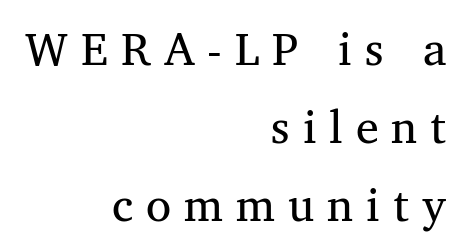
Q: Is the text bold? A: No.
Q: Is the text italic (slanted)? A: No, it is upright.
Q: Is the typeface a serif or a sans-serif typeface? A: Serif.
Q: Is the text underlined? A: No.
Q: How is the paragraph aligned? A: Right-aligned.
Q: Is the spacing between letters normal or unusually wide? A: Unusually wide.
Q: Is the spacing between lines tight, normal or loose? A: Normal.
Q: Width (condensed, normal, or wide)? A: Normal.
Q: Stroke contrast? A: Medium.
Q: x-height? A: Medium.
Q: Monospaced? A: No.
